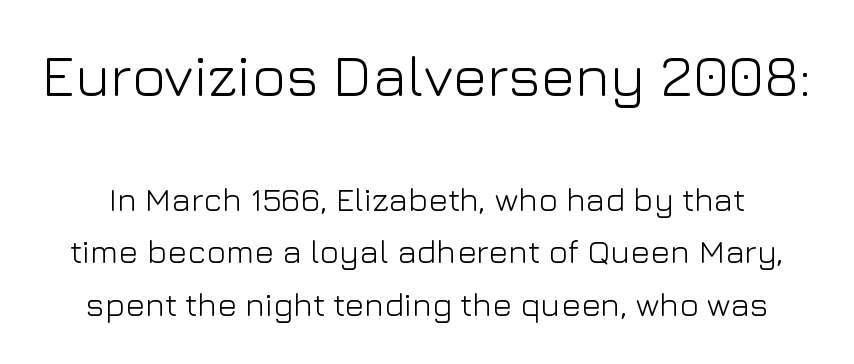
Q: Is the text bold? A: No.
Q: Is the text italic (slanted)? A: No, it is upright.
Q: Is the typeface a serif or a sans-serif typeface? A: Sans-serif.
Q: Is the text underlined? A: No.
Q: Is the spacing between letters normal or unusually wide? A: Normal.
Q: Is the spacing between lines tight, normal or loose? A: Normal.
Q: Which block of text is set in a larger size, the first (top) or the second (bottom)? A: The first (top) one.
Q: Width (condensed, normal, or wide)? A: Normal.
Q: Stroke contrast? A: Low.
Q: x-height? A: Medium.
Q: Monospaced? A: No.
